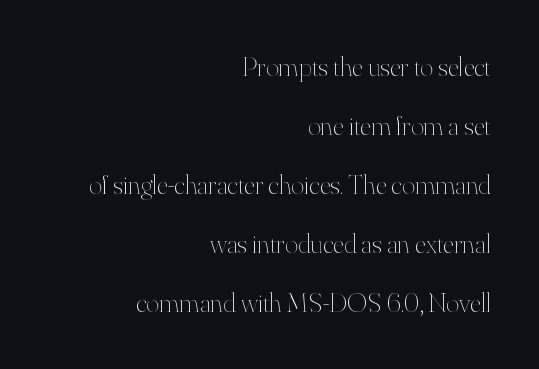
{"italic": "no", "bold": "no", "weight": "thin", "width": "normal", "stroke_contrast": "high", "x_height": "small", "monospaced": "no", "underline": "no", "align": "right", "line_spacing": "loose", "line_spacing_ratio": 2.11, "letter_spacing": "normal", "letter_spacing_em": 0.0, "glyph_px": 28}
